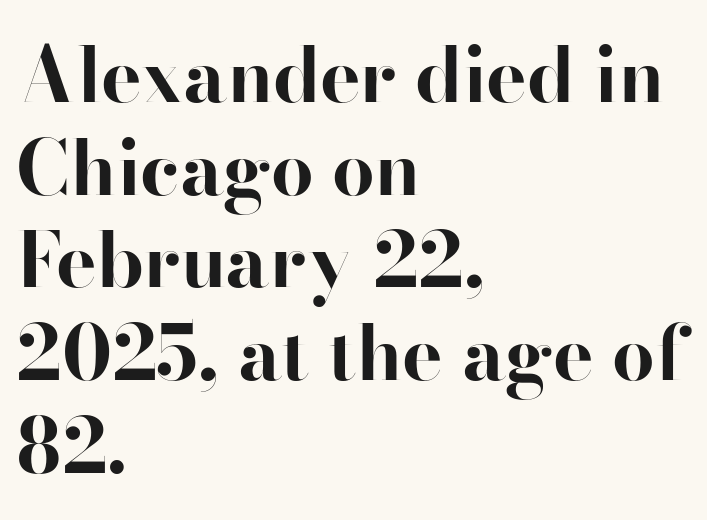
{"serif": "yes", "italic": "no", "bold": "yes", "weight": "bold", "width": "normal", "stroke_contrast": "high", "x_height": "small", "monospaced": "no", "underline": "no", "align": "left", "line_spacing_ratio": 1.22, "letter_spacing": "normal", "letter_spacing_em": 0.0, "glyph_px": 76}
